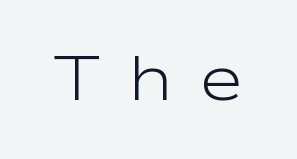
Q: Is the text bold? A: No.
Q: Is the text italic (slanted)? A: No, it is upright.
Q: Is the typeface a serif or a sans-serif typeface? A: Sans-serif.
Q: Is the text underlined? A: No.
Q: Is the spacing between letters normal or unusually wide? A: Unusually wide.
Q: Width (condensed, normal, or wide)? A: Wide.
Q: Stroke contrast? A: Low.
Q: x-height? A: Medium.
Q: Monospaced? A: No.
